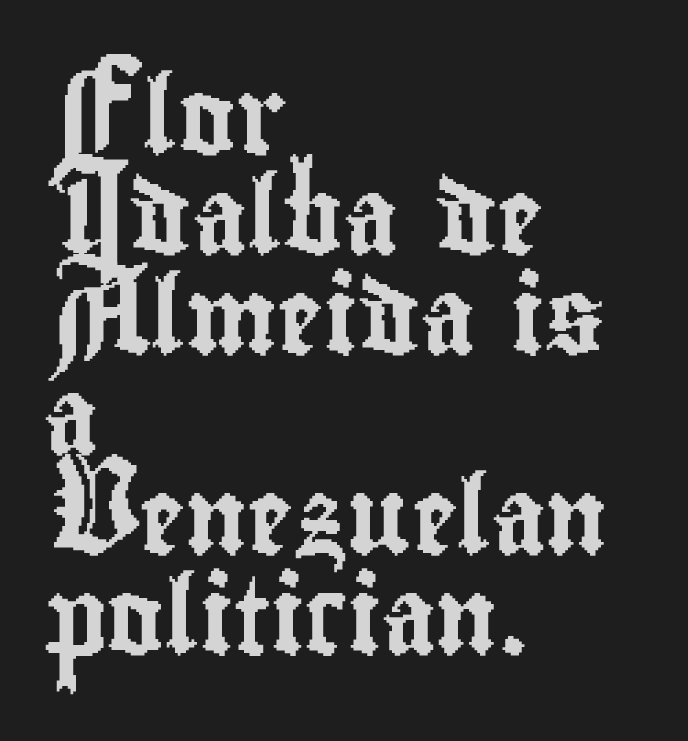
Looks like regular typesetting: each glyph gets only the width it needs. Quick note: not italic, upright. The face used here is a sans, in the tradition of grotesques and geometrics. In terms of leading, this rendering sits right in the middle. Quick note: underline off. A student would call this left alignment; a typographer would say flush left, rag right.
